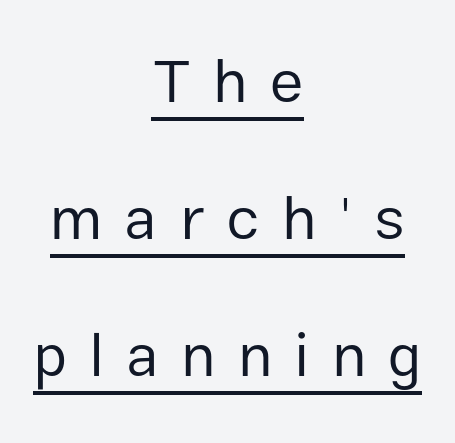
The letters look calm and open, with moderate or lighter stems. Does the leading feel generous? Absolutely, it's lavish. Letter spacing: wide. The letters carry no serifs — their stems end cleanly without finishing strokes. Style check: upright.
